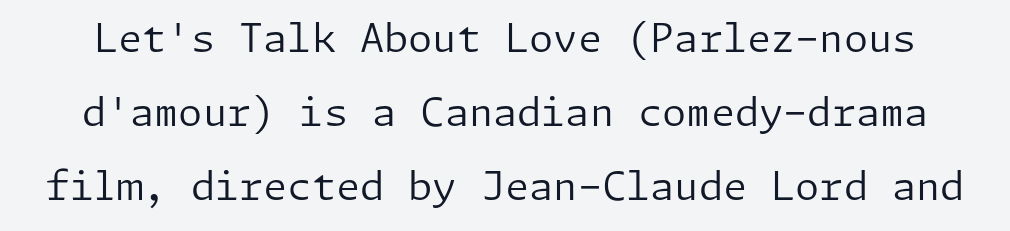
Does the type have serifs? No, each stem ends abruptly. The leading is generous, giving the passage an open texture. Style check: upright. The space beneath each line is pristine and unruled. How are the letters spaced? Ordinarily, with no added tracking.
